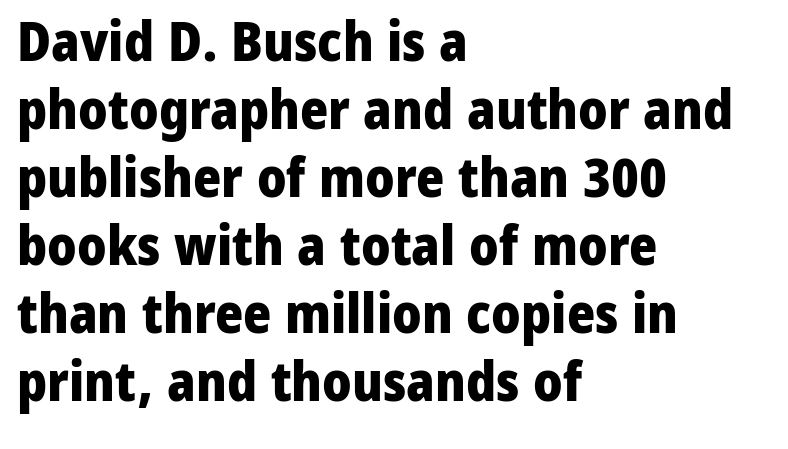
One glance says typical: line gaps are just what's usual. The tracking reads as untouched default to a designer's eye. The rag falls on the right side of this text block. Think of a printed novel: that variable character pitch is what you see here.
